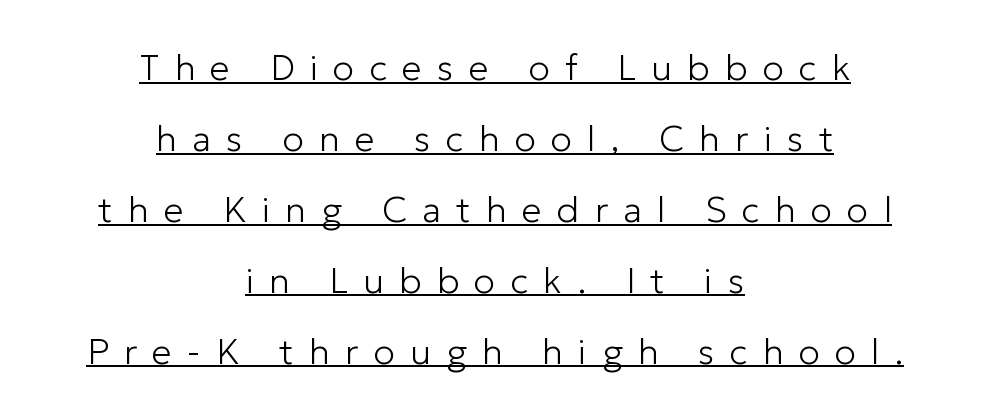
{"serif": "no", "italic": "no", "bold": "no", "weight": "light", "width": "normal", "stroke_contrast": "low", "x_height": "medium", "monospaced": "no", "underline": "yes", "align": "center", "line_spacing": "loose", "line_spacing_ratio": 1.97, "letter_spacing": "wide", "letter_spacing_em": 0.42, "glyph_px": 36}
